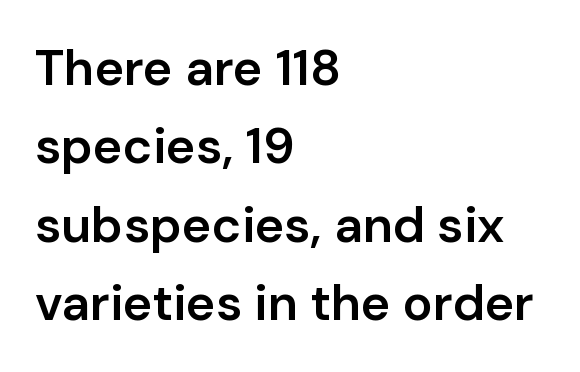
The designer left line spacing at the default. Short and long lines alike share a common starting point at left. Tracking here is standard; glyphs follow each other at the usual distance. In terms of letterform style, serifs are entirely absent.
